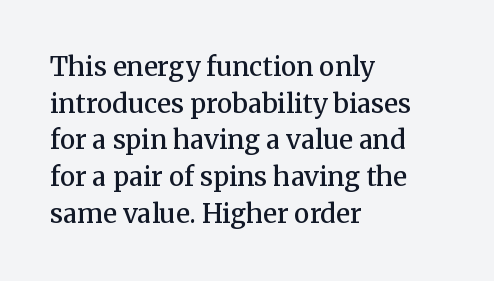
Q: Is the text bold? A: Semi-bold.
Q: Is the text italic (slanted)? A: No, it is upright.
Q: Is the text underlined? A: No.
Q: How is the paragraph aligned? A: Left-aligned.
Q: Is the spacing between letters normal or unusually wide? A: Normal.
Q: Is the spacing between lines tight, normal or loose? A: Normal.
